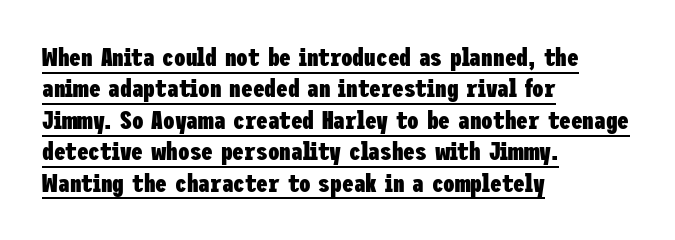
Q: Is the text bold? A: Yes.
Q: Is the text italic (slanted)? A: No, it is upright.
Q: Is the text underlined? A: Yes.
Q: How is the paragraph aligned? A: Left-aligned.
Q: Is the spacing between letters normal or unusually wide? A: Normal.
